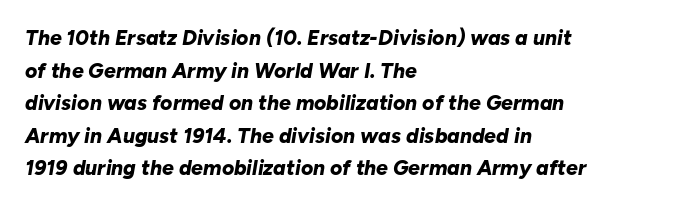
Q: Is the text bold? A: Yes.
Q: Is the text italic (slanted)? A: Yes, it leans right by about 10 degrees.
Q: Is the text underlined? A: No.
Q: How is the paragraph aligned? A: Left-aligned.
Q: Is the spacing between letters normal or unusually wide? A: Normal.
Q: Is the spacing between lines tight, normal or loose? A: Normal.
